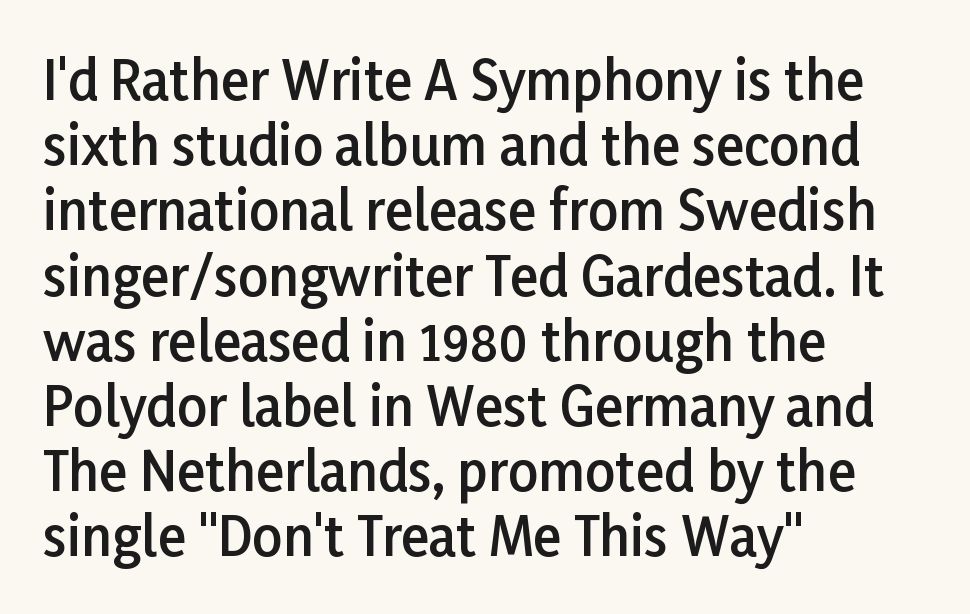
Q: Is the text bold? A: Semi-bold.
Q: Is the text italic (slanted)? A: No, it is upright.
Q: Is the typeface a serif or a sans-serif typeface? A: Sans-serif.
Q: Is the text underlined? A: No.
Q: How is the paragraph aligned? A: Left-aligned.
Q: Is the spacing between letters normal or unusually wide? A: Normal.
Q: Width (condensed, normal, or wide)? A: Normal.
Q: Stroke contrast? A: Low.
Q: x-height? A: Medium.
Q: Monospaced? A: No.
